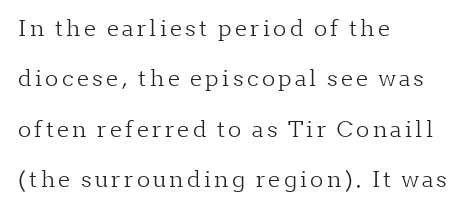
This sample uses an upright cut, with every glyph sitting square on the baseline. These lines stack with their left ends in a neat column. This reads as an unemphasized weight, regular at the heaviest. Vertically, the passage feels expansive, rows floating well apart.
